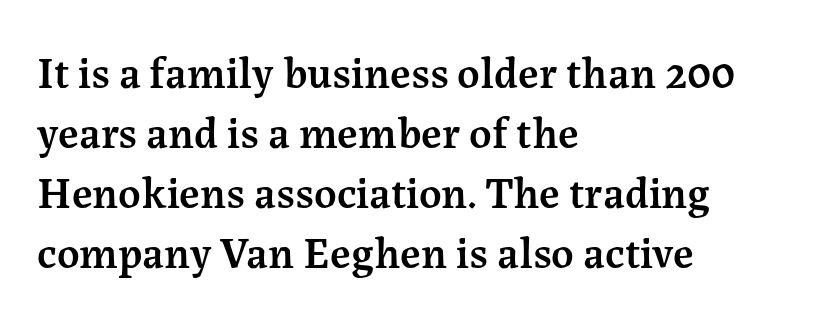
The image shows 44 px semibold serif type, upright; set left-aligned, normal line spacing (1.36x), normal letter spacing, not underlined; medium stroke contrast and a medium x-height.
